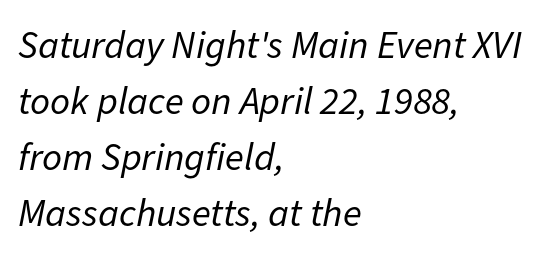
Decoration check: the copy has no underline. This is not heavy type; no bold has been used. Leftover space on each line is placed entirely after the last word. No extra tracking has been applied to these lines.
